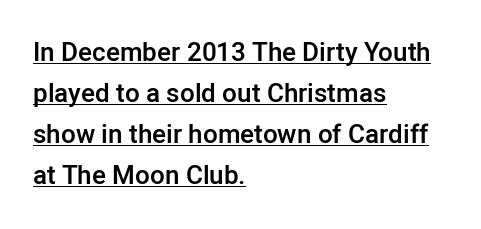
Q: Is the text bold? A: Semi-bold.
Q: Is the text italic (slanted)? A: No, it is upright.
Q: Is the text underlined? A: Yes.
Q: How is the paragraph aligned? A: Left-aligned.
Q: Is the spacing between letters normal or unusually wide? A: Normal.
Q: Is the spacing between lines tight, normal or loose? A: Normal.
